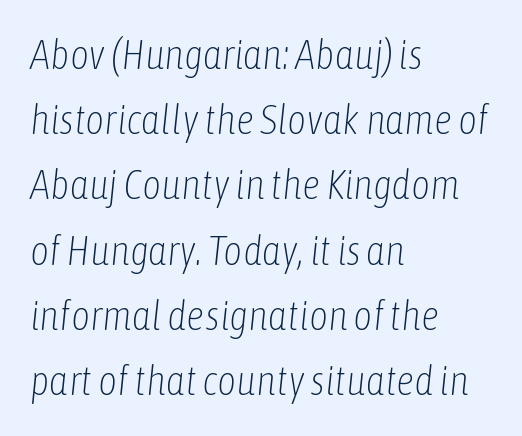
The image shows 41 px light, condensed type, italic (leaning right); set left-aligned, normal line spacing (1.59x), normal letter spacing, not underlined; low stroke contrast and a medium x-height.
